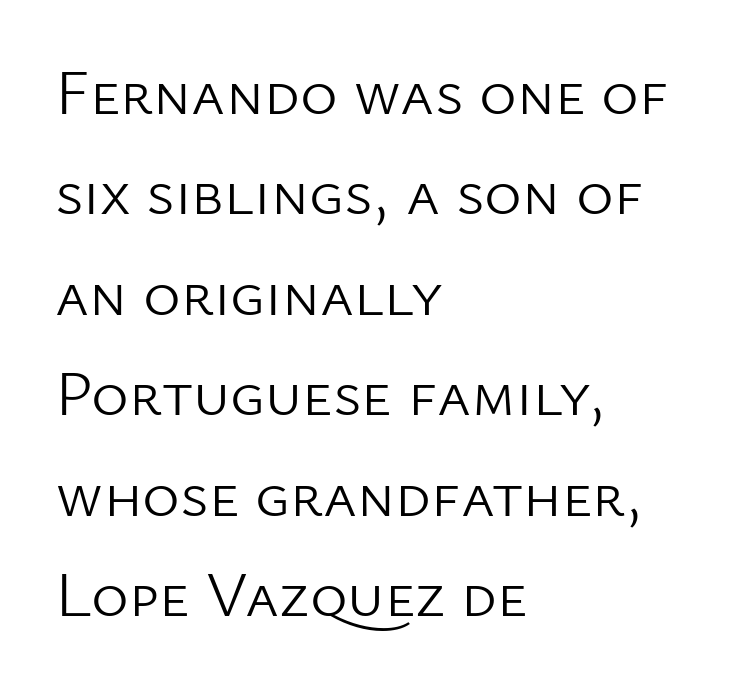
Q: Is the text bold? A: No.
Q: Is the text italic (slanted)? A: No, it is upright.
Q: Is the typeface a serif or a sans-serif typeface? A: Sans-serif.
Q: Is the text underlined? A: No.
Q: How is the paragraph aligned? A: Left-aligned.
Q: Is the spacing between letters normal or unusually wide? A: Normal.
Q: Is the spacing between lines tight, normal or loose? A: Normal.
Q: Width (condensed, normal, or wide)? A: Normal.
Q: Stroke contrast? A: Low.
Q: x-height? A: Medium.
Q: Monospaced? A: No.
